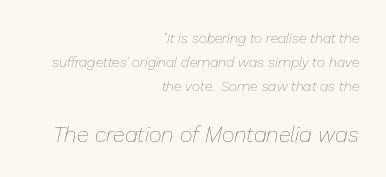
The image shows 22 px text type, italic (leaning right); set right-aligned, line spacing 1.72x, normal letter spacing, not underlined; the second (bottom) block is 1.57x larger.
